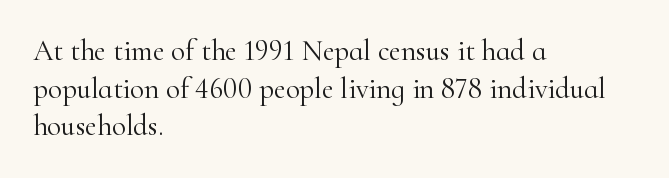
The font sits on the lighter half of the weight spectrum, regular included. In terms of letterform style, serifs are clearly present. Has an underline been added? It has not. The block of text has a typical density, with ordinary space between rows. A student would call this left alignment; a typographer would say flush left, rag right.
